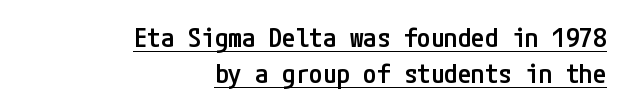
The image shows 27 px text type, upright; set right-aligned, normal line spacing (1.33x), normal letter spacing, underlined.
